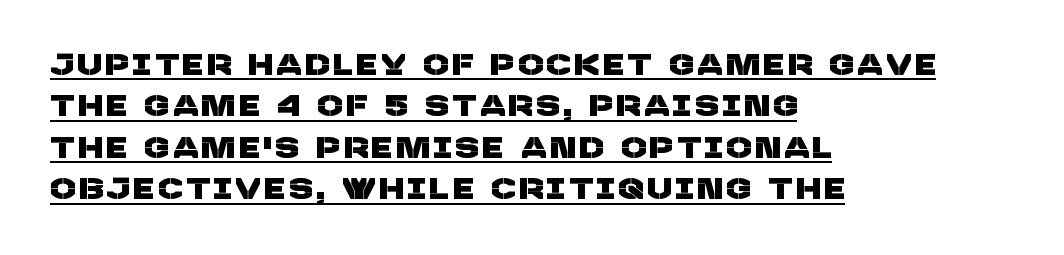
In CSS terms this would be text-align: left. This sample uses a sans-serif face. Somebody hit Ctrl+U on this one — the words are underlined. What's the leading like? Ordinary, nothing unusual. Character widths vary here, with narrow letters taking less room than wide ones.
